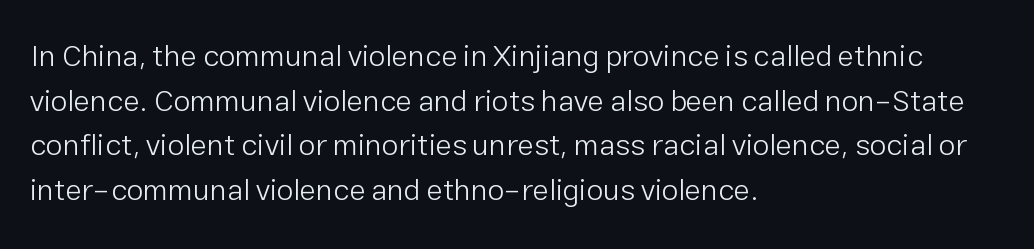
Q: Is the text bold? A: No.
Q: Is the text italic (slanted)? A: No, it is upright.
Q: Is the typeface a serif or a sans-serif typeface? A: Sans-serif.
Q: Is the text underlined? A: No.
Q: How is the paragraph aligned? A: Left-aligned.
Q: Is the spacing between letters normal or unusually wide? A: Normal.
Q: Is the spacing between lines tight, normal or loose? A: Normal.
Q: Width (condensed, normal, or wide)? A: Normal.
Q: Stroke contrast? A: Low.
Q: x-height? A: Medium.
Q: Monospaced? A: No.
